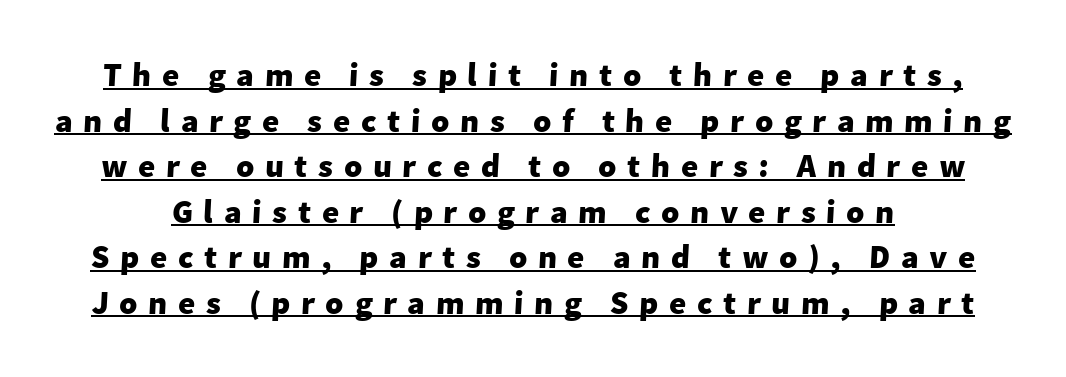
{"serif": "no", "bold": "yes", "weight": "heavy", "width": "normal", "stroke_contrast": "low", "x_height": "medium", "monospaced": "no", "underline": "yes", "line_spacing": "normal", "line_spacing_ratio": 1.38, "letter_spacing": "wide", "letter_spacing_em": 0.32, "glyph_px": 33}
